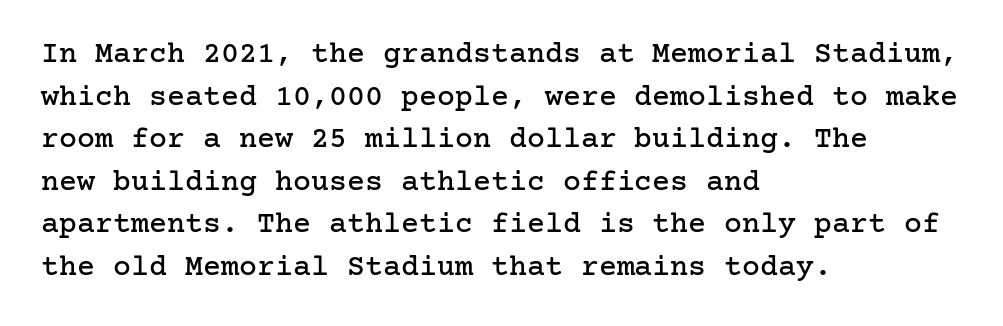
Q: Is the text italic (slanted)? A: No, it is upright.
Q: Is the typeface a serif or a sans-serif typeface? A: Serif.
Q: Is the text underlined? A: No.
Q: How is the paragraph aligned? A: Left-aligned.
Q: Is the spacing between letters normal or unusually wide? A: Normal.
Q: Is the spacing between lines tight, normal or loose? A: Normal.
Q: Width (condensed, normal, or wide)? A: Normal.
Q: Stroke contrast? A: Low.
Q: x-height? A: Medium.
